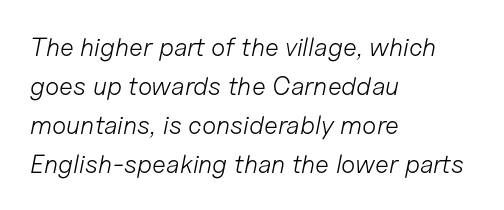
Q: Is the text bold? A: No.
Q: Is the text italic (slanted)? A: Yes, it leans right by about 11 degrees.
Q: Is the text underlined? A: No.
Q: How is the paragraph aligned? A: Left-aligned.
Q: Is the spacing between letters normal or unusually wide? A: Normal.
Q: Is the spacing between lines tight, normal or loose? A: Normal.
